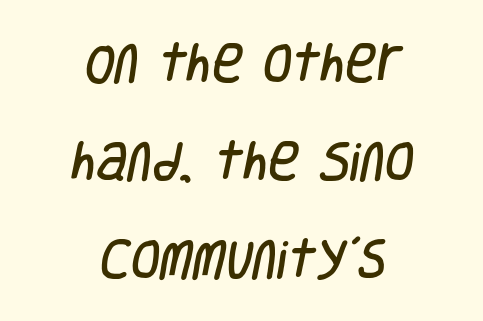
{"serif": "no", "width": "condensed", "stroke_contrast": "low", "x_height": "large", "monospaced": "no", "underline": "no", "align": "center", "line_spacing": "loose", "line_spacing_ratio": 2.28, "letter_spacing": "normal", "letter_spacing_em": 0.0, "glyph_px": 43}
